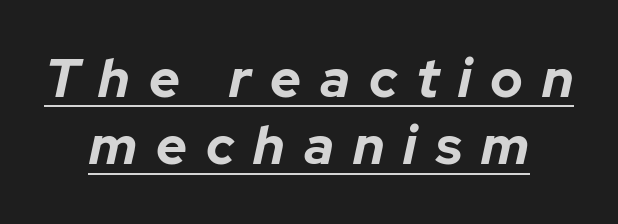
The image shows 54 px bold type, italic (leaning right); set centered, normal line spacing (1.25x), unusually wide letter spacing (+0.35 em), underlined; low stroke contrast and a medium x-height.
